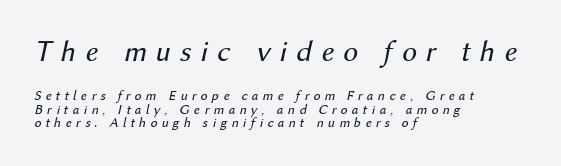
Q: Is the text bold? A: No.
Q: Is the text italic (slanted)? A: Yes, it leans right by about 12 degrees.
Q: Is the text underlined? A: No.
Q: How is the paragraph aligned? A: Left-aligned.
Q: Is the spacing between letters normal or unusually wide? A: Unusually wide.
Q: Is the spacing between lines tight, normal or loose? A: Tight.
Q: Which block of text is set in a larger size, the first (top) or the second (bottom)? A: The first (top) one.
Q: Width (condensed, normal, or wide)? A: Normal.
Q: Stroke contrast? A: Medium.
Q: x-height? A: Medium.
Q: Monospaced? A: No.
